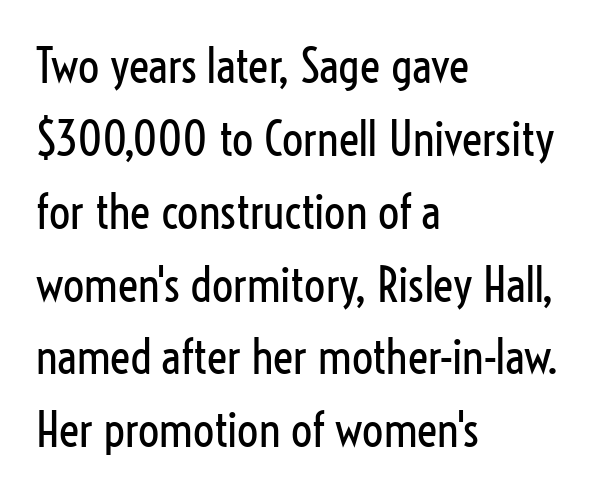
Q: Is the text bold? A: No.
Q: Is the text italic (slanted)? A: No, it is upright.
Q: Is the typeface a serif or a sans-serif typeface? A: Sans-serif.
Q: Is the text underlined? A: No.
Q: How is the paragraph aligned? A: Left-aligned.
Q: Is the spacing between letters normal or unusually wide? A: Normal.
Q: Is the spacing between lines tight, normal or loose? A: Normal.
Q: Width (condensed, normal, or wide)? A: Condensed.
Q: Stroke contrast? A: Low.
Q: x-height? A: Medium.
Q: Monospaced? A: No.
